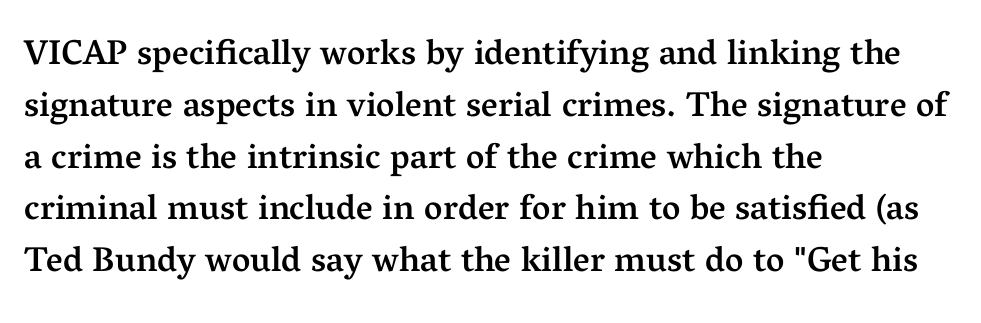
Students, this is semibold: more ink than regular, less than bold. Each word holds together tightly as a unit, with standard inter-letter gaps. What's the leading like? Ordinary, nothing unusual. Every stem runs plumb, perpendicular to the baseline.
